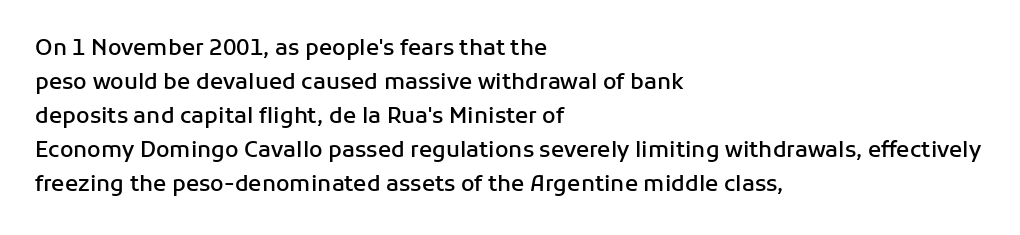
{"italic": "no", "bold": "semi", "underline": "no", "align": "left", "line_spacing": "normal", "line_spacing_ratio": 1.54, "letter_spacing": "normal", "letter_spacing_em": 0.0, "glyph_px": 22}
